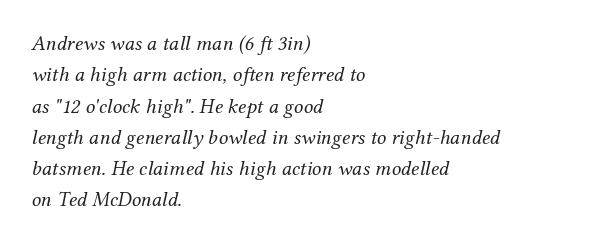
The text carries the slant typical of an italic or oblique font. The rendering uses a moderate line-height, typical for paragraphs. Compared with a typical body face, this is equally light or lighter still. The passage shown is not underscored anywhere. This rendering leaves character spacing at its baseline value. The rag falls on the right side of this text block.
